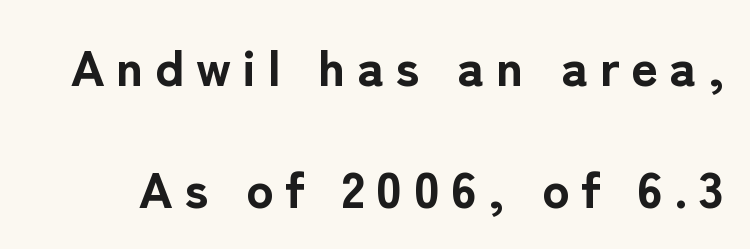
Q: Is the text bold? A: Yes.
Q: Is the text italic (slanted)? A: No, it is upright.
Q: Is the typeface a serif or a sans-serif typeface? A: Sans-serif.
Q: Is the text underlined? A: No.
Q: Is the spacing between letters normal or unusually wide? A: Unusually wide.
Q: Is the spacing between lines tight, normal or loose? A: Loose.
Q: Width (condensed, normal, or wide)? A: Normal.
Q: Stroke contrast? A: Low.
Q: x-height? A: Medium.
Q: Monospaced? A: No.
